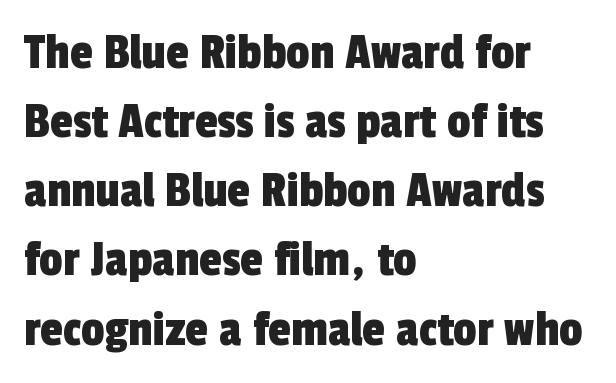
Honestly, the row spacing looks completely unremarkable. The letters advance in unequal steps, a hallmark of proportional type. Type style note: lacks serifs. The baseline area is clear. The letterforms sit shoulder to shoulder at normal distance.
